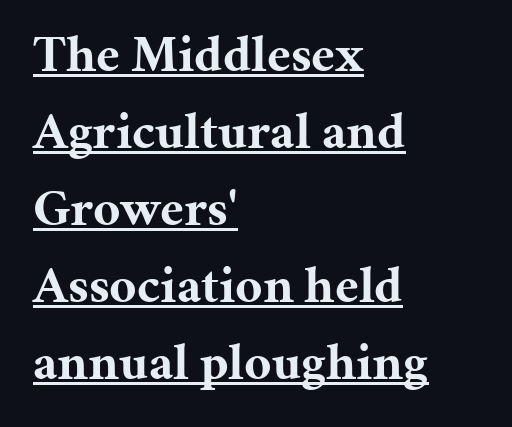
Q: Is the text bold? A: Yes.
Q: Is the text italic (slanted)? A: No, it is upright.
Q: Is the typeface a serif or a sans-serif typeface? A: Serif.
Q: Is the text underlined? A: Yes.
Q: How is the paragraph aligned? A: Left-aligned.
Q: Is the spacing between letters normal or unusually wide? A: Normal.
Q: Is the spacing between lines tight, normal or loose? A: Normal.
Q: Width (condensed, normal, or wide)? A: Normal.
Q: Stroke contrast? A: Medium.
Q: x-height? A: Medium.
Q: Monospaced? A: No.
